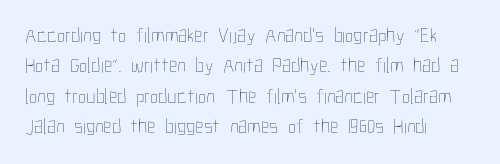
{"italic": "no", "bold": "no", "underline": "no", "align": "left", "line_spacing": "normal", "line_spacing_ratio": 1.45, "letter_spacing": "normal", "letter_spacing_em": 0.0, "glyph_px": 21}
